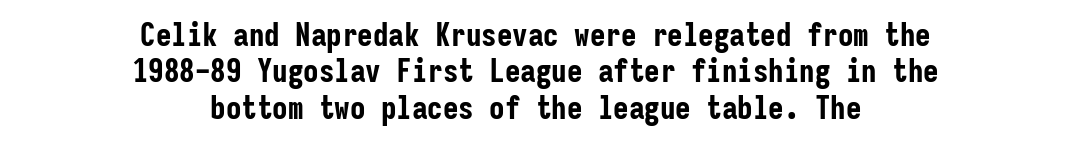
Does extra space separate the letters? No, they use regular spacing. Underline: absent. Italic: no, the glyphs are upright roman. A sans-serif font was chosen for this passage.
